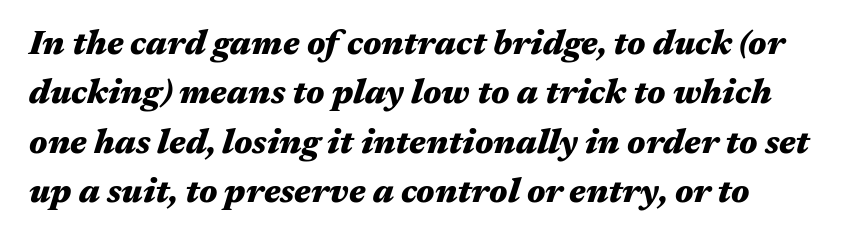
The gaps between neighbouring characters are ordinary and unremarkable. Plain, unruled lines of type. The typography opts for an oblique posture over an upright one. Is the type bold? Yes — the strokes are clearly thick and heavy. Looks like regular typesetting: each glyph gets only the width it needs. If you measured baseline to baseline, you'd find a middling distance.
